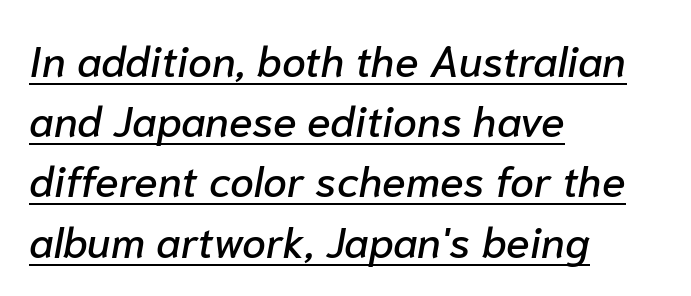
Q: Is the text italic (slanted)? A: Yes, it leans right by about 10 degrees.
Q: Is the text underlined? A: Yes.
Q: How is the paragraph aligned? A: Left-aligned.
Q: Is the spacing between letters normal or unusually wide? A: Normal.
Q: Is the spacing between lines tight, normal or loose? A: Normal.
Q: Width (condensed, normal, or wide)? A: Normal.
Q: Stroke contrast? A: Low.
Q: x-height? A: Medium.
Q: Monospaced? A: No.
